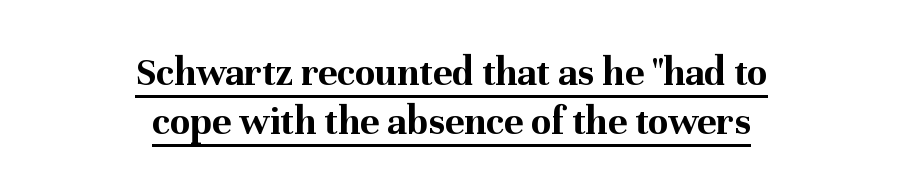
Q: Is the text bold? A: Yes.
Q: Is the text italic (slanted)? A: No, it is upright.
Q: Is the typeface a serif or a sans-serif typeface? A: Serif.
Q: Is the text underlined? A: Yes.
Q: How is the paragraph aligned? A: Centered.
Q: Is the spacing between letters normal or unusually wide? A: Normal.
Q: Width (condensed, normal, or wide)? A: Normal.
Q: Stroke contrast? A: Medium.
Q: x-height? A: Medium.
Q: Monospaced? A: No.
